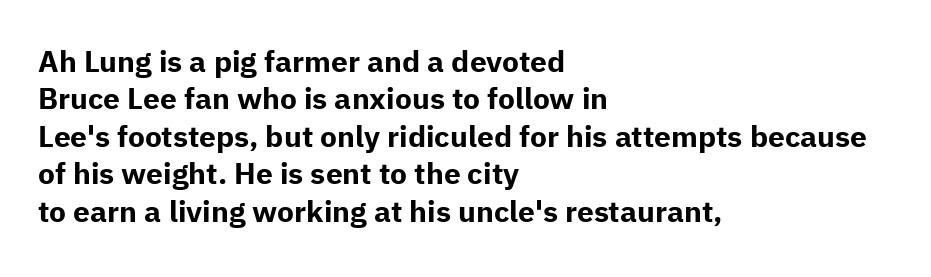
Q: Is the text bold? A: Yes.
Q: Is the text italic (slanted)? A: No, it is upright.
Q: Is the typeface a serif or a sans-serif typeface? A: Sans-serif.
Q: Is the text underlined? A: No.
Q: How is the paragraph aligned? A: Left-aligned.
Q: Is the spacing between letters normal or unusually wide? A: Normal.
Q: Is the spacing between lines tight, normal or loose? A: Normal.
Q: Width (condensed, normal, or wide)? A: Normal.
Q: Stroke contrast? A: Low.
Q: x-height? A: Medium.
Q: Monospaced? A: No.
